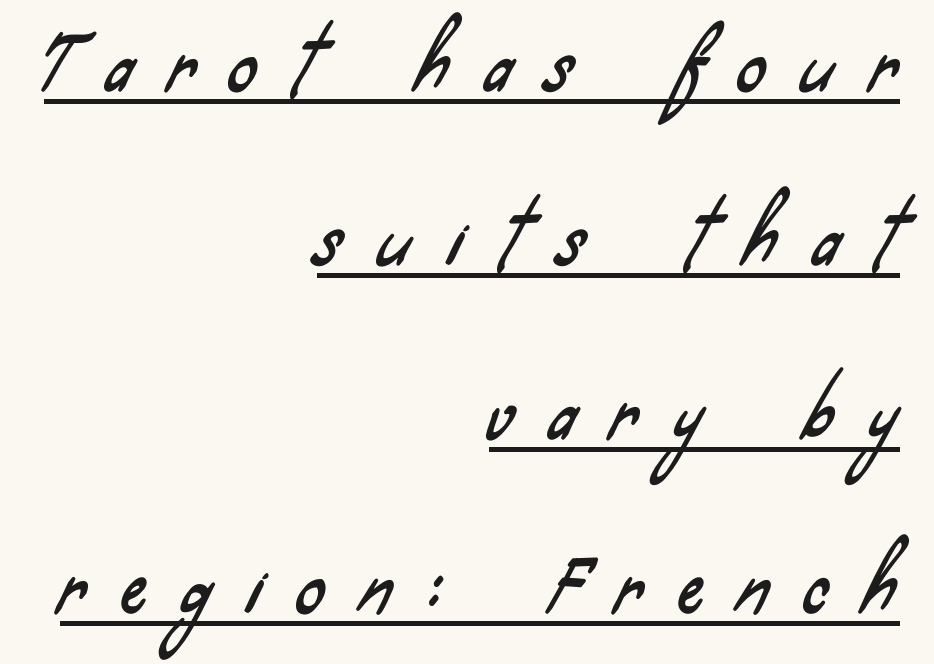
Q: Is the typeface a serif or a sans-serif typeface? A: Sans-serif.
Q: Is the text underlined? A: Yes.
Q: How is the paragraph aligned? A: Right-aligned.
Q: Is the spacing between letters normal or unusually wide? A: Unusually wide.
Q: Is the spacing between lines tight, normal or loose? A: Loose.
Q: Width (condensed, normal, or wide)? A: Condensed.
Q: Stroke contrast? A: Low.
Q: x-height? A: Small.
Q: Monospaced? A: No.
